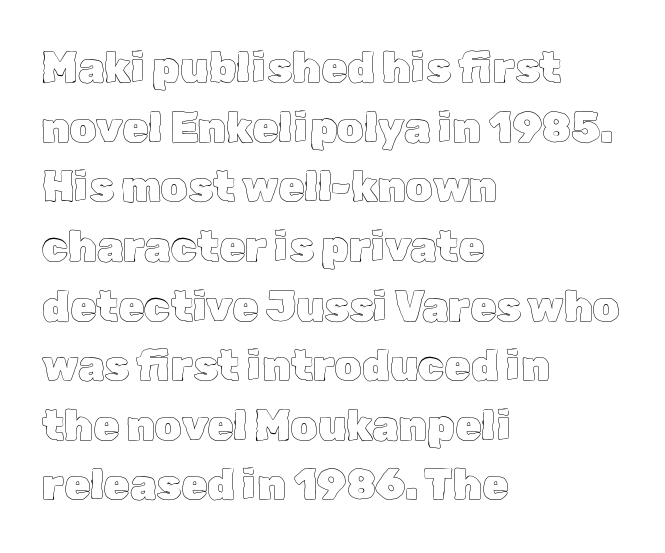
The image shows 42 px text type, upright; set left-aligned, normal line spacing (1.42x), normal letter spacing, not underlined; a medium x-height.
